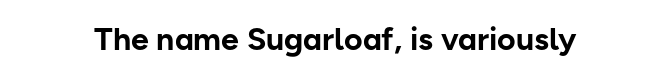
The image shows 32 px bold sans-serif type, upright; set normal letter spacing, not underlined; low stroke contrast and a medium x-height.
